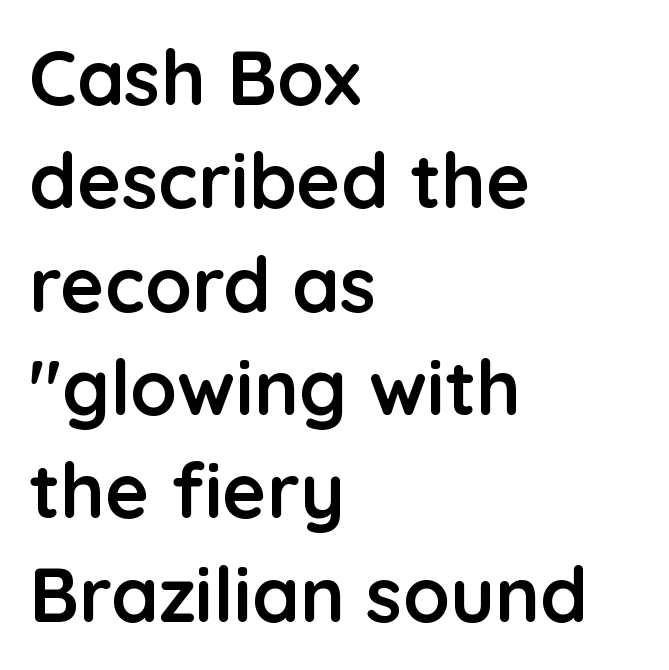
The image shows 76 px semibold sans-serif type, upright; set left-aligned, normal line spacing (1.36x), normal letter spacing, not underlined; low stroke contrast and a medium x-height.
